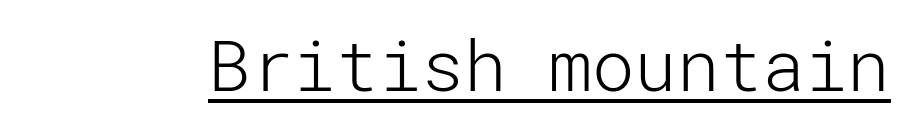
{"serif": "no", "italic": "no", "bold": "no", "weight": "light", "width": "normal", "stroke_contrast": "low", "x_height": "medium", "underline": "yes", "letter_spacing": "normal", "letter_spacing_em": 0.0, "glyph_px": 71}
